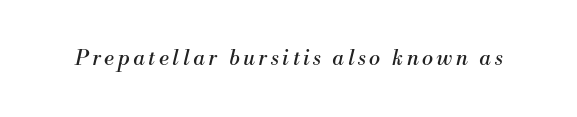
{"italic": "yes", "lean": "right", "slant_degrees": 13, "bold": "no", "underline": "no", "glyph_px": 21}
